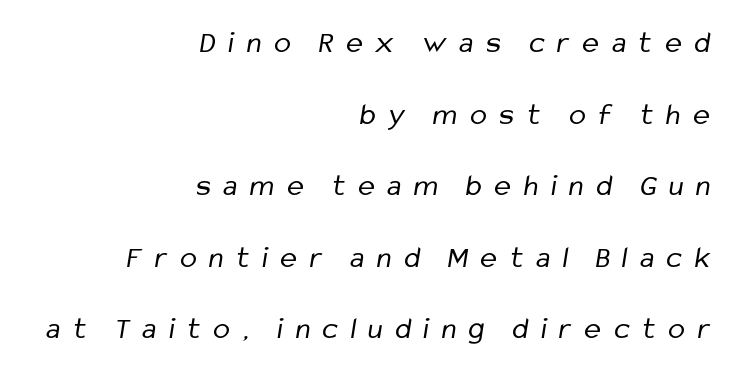
Q: Is the text bold? A: No.
Q: Is the typeface a serif or a sans-serif typeface? A: Sans-serif.
Q: Is the text underlined? A: No.
Q: How is the paragraph aligned? A: Right-aligned.
Q: Is the spacing between letters normal or unusually wide? A: Unusually wide.
Q: Is the spacing between lines tight, normal or loose? A: Loose.
Q: Width (condensed, normal, or wide)? A: Condensed.
Q: Stroke contrast? A: Low.
Q: x-height? A: Medium.
Q: Monospaced? A: No.
